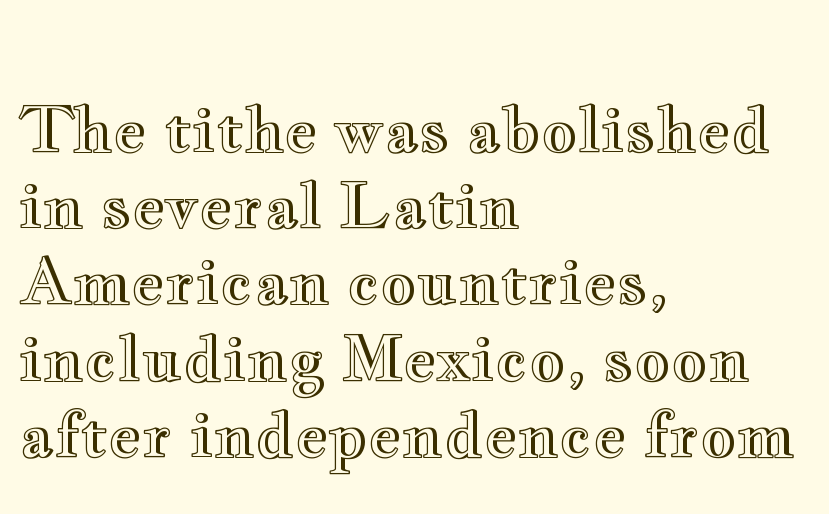
{"italic": "no", "width": "wide", "x_height": "small", "monospaced": "no", "underline": "no", "align": "left", "line_spacing_ratio": 1.21, "letter_spacing": "normal", "letter_spacing_em": 0.0, "glyph_px": 63}
